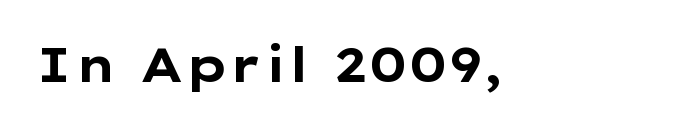
In terms of letterspacing, this is plain default setting. Each letter keeps its own natural width here, so spacing adapts to shape. Grotesque or geometric, the face here clearly has no serifs. Descenders are the only things crossing below the line.
